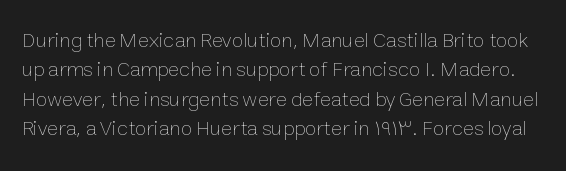
Q: Is the text bold? A: No.
Q: Is the text italic (slanted)? A: No, it is upright.
Q: Is the text underlined? A: No.
Q: Is the spacing between letters normal or unusually wide? A: Normal.
Q: Is the spacing between lines tight, normal or loose? A: Normal.
